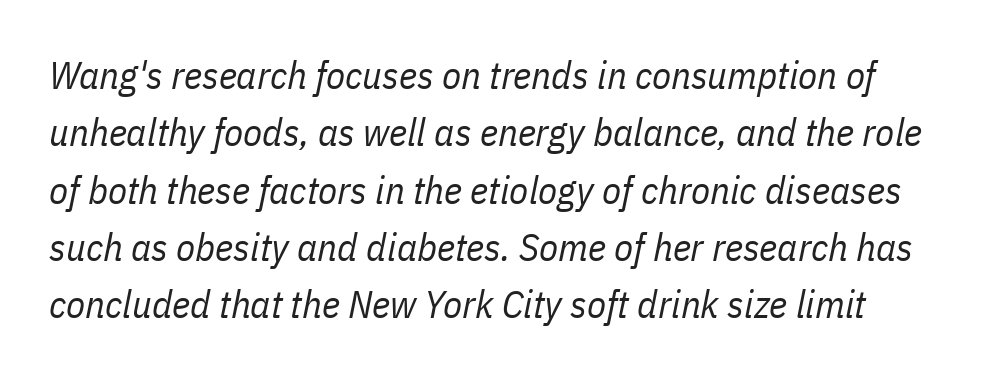
This sample has the flowing, uneven cadence of proportional lettering. The words here are not underlined. In terms of leading, this rendering sits right in the middle. Emphasis-style slanted type is in use. The gaps between neighbouring characters are ordinary and unremarkable. Stroke thickness stays within the range of a standard reading face or lighter.
